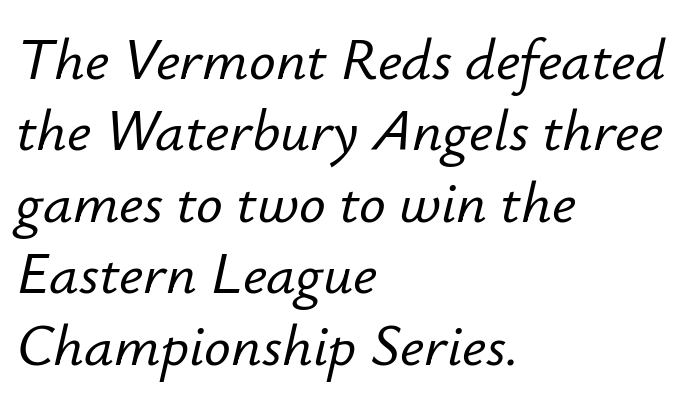
Q: Is the text italic (slanted)? A: Yes, it leans right by about 12 degrees.
Q: Is the text underlined? A: No.
Q: How is the paragraph aligned? A: Left-aligned.
Q: Is the spacing between letters normal or unusually wide? A: Normal.
Q: Width (condensed, normal, or wide)? A: Normal.
Q: Stroke contrast? A: Low.
Q: x-height? A: Small.
Q: Monospaced? A: No.
